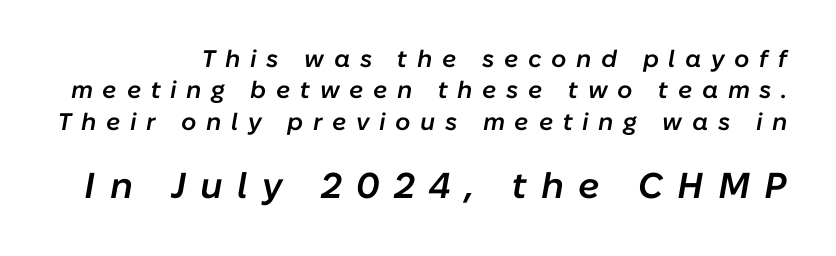
{"italic": "yes", "lean": "right", "slant_degrees": 10, "bold": "semi", "weight": "semibold", "width": "normal", "stroke_contrast": "low", "x_height": "medium", "monospaced": "no", "underline": "no", "line_spacing": "normal", "line_spacing_ratio": 1.31, "letter_spacing": "wide", "letter_spacing_em": 0.4, "larger_block": "second", "size_ratio": 1.5, "glyph_px": 36}
